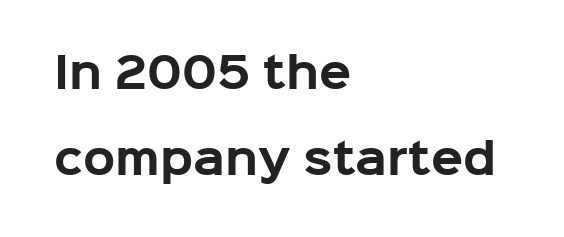
{"serif": "no", "italic": "no", "bold": "yes", "weight": "bold", "width": "normal", "stroke_contrast": "low", "x_height": "medium", "monospaced": "no", "underline": "no", "align": "left", "line_spacing": "loose", "line_spacing_ratio": 2.04, "letter_spacing": "normal", "letter_spacing_em": 0.0, "glyph_px": 42}
